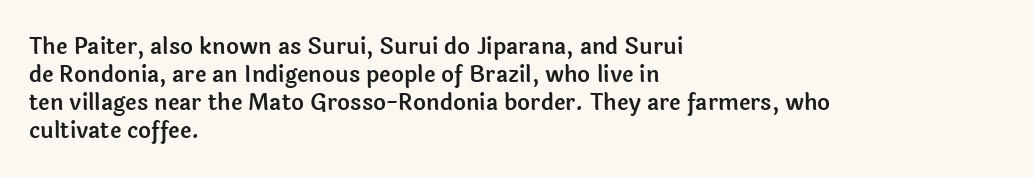
Q: Is the text italic (slanted)? A: No, it is upright.
Q: Is the text underlined? A: No.
Q: How is the paragraph aligned? A: Left-aligned.
Q: Is the spacing between letters normal or unusually wide? A: Normal.
Q: Is the spacing between lines tight, normal or loose? A: Normal.
